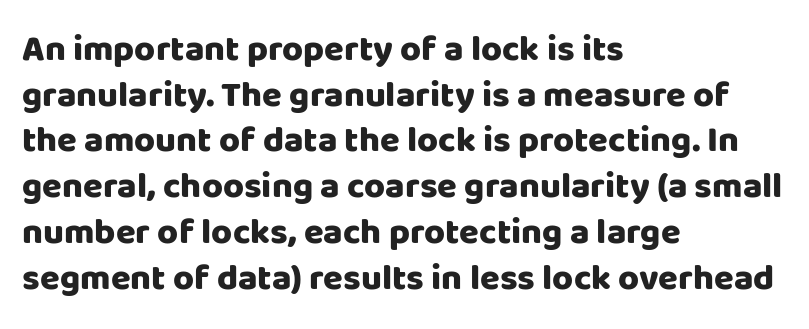
{"serif": "no", "italic": "no", "bold": "yes", "weight": "heavy", "width": "normal", "stroke_contrast": "low", "x_height": "large", "monospaced": "no", "underline": "no", "align": "left", "line_spacing": "normal", "line_spacing_ratio": 1.27, "letter_spacing": "normal", "letter_spacing_em": 0.0, "glyph_px": 36}
